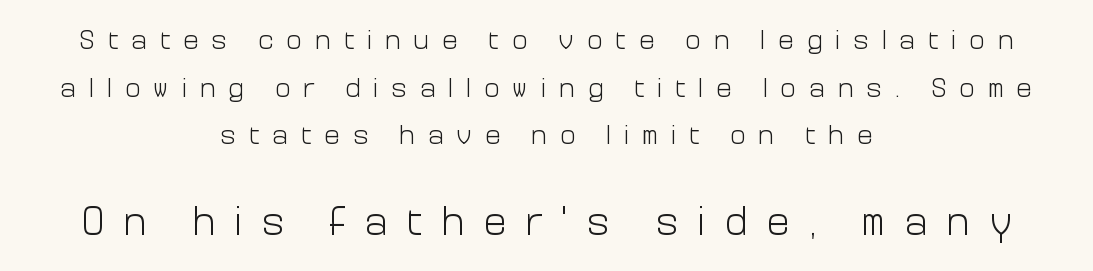
Q: Is the text bold? A: No.
Q: Is the text italic (slanted)? A: No, it is upright.
Q: Is the typeface a serif or a sans-serif typeface? A: Sans-serif.
Q: Is the text underlined? A: No.
Q: How is the paragraph aligned? A: Centered.
Q: Is the spacing between letters normal or unusually wide? A: Unusually wide.
Q: Which block of text is set in a larger size, the first (top) or the second (bottom)? A: The second (bottom) one.
Q: Width (condensed, normal, or wide)? A: Normal.
Q: Stroke contrast? A: Low.
Q: x-height? A: Medium.
Q: Monospaced? A: No.
